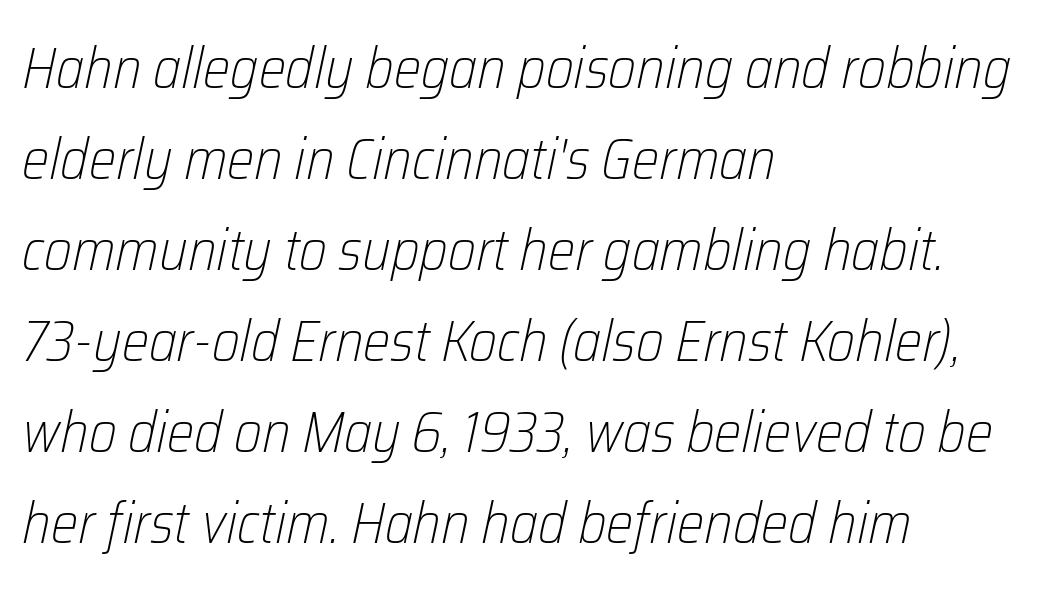
Anything drawn beneath the words? Only blank space. Horizontal alignment here is leftward, the default for most running prose. Tracking value appears to be zero — textbook default spacing. How would I describe the line gaps? Plain and ordinary. A typesetter would call this proportional, since set widths differ per character. Stem width sits at or under what a default text font uses.
